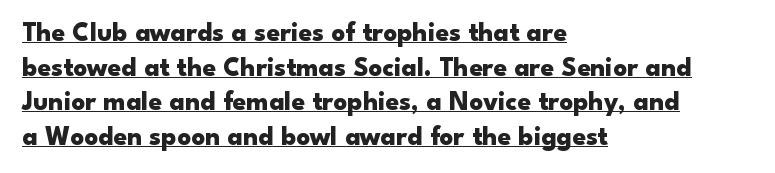
The compositor pushed each line to the left boundary. This block has exactly the height ordinary leading produces. Style check: upright. Each word holds together tightly as a unit, with standard inter-letter gaps.
